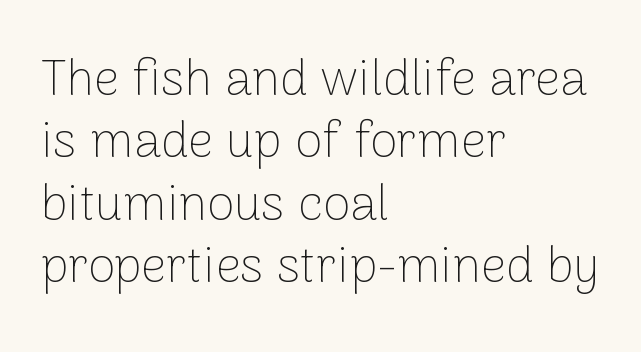
{"serif": "no", "italic": "no", "bold": "no", "weight": "thin", "width": "normal", "stroke_contrast": "low", "x_height": "medium", "monospaced": "no", "underline": "no", "align": "left", "line_spacing": "normal", "line_spacing_ratio": 1.25, "letter_spacing": "normal", "letter_spacing_em": 0.0, "glyph_px": 50}
